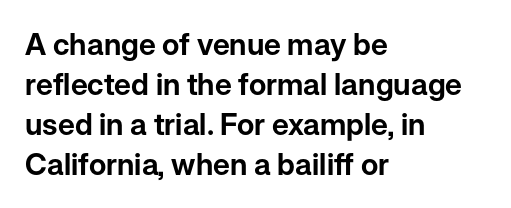
The image shows 30 px sans-serif type, upright; set left-aligned, normal line spacing (1.33x), normal letter spacing, not underlined; low stroke contrast and a medium x-height.
